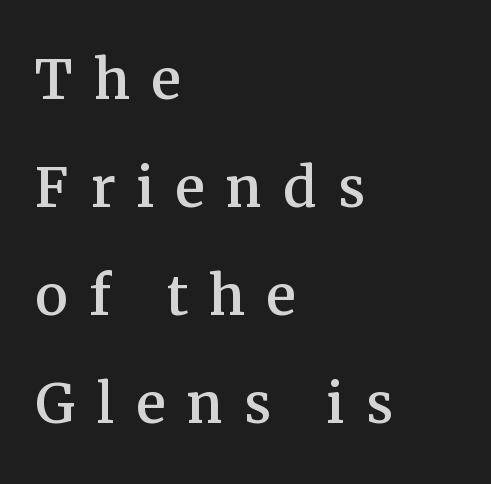
Spacing between characters has been opened up far beyond the box default. A bare baseline throughout the passage. Students, observe: this is what conventionally led text looks like. The letters stand upright; this is a roman face. Think of a printed novel: that variable character pitch is what you see here. Short and long lines alike share a common starting point at left.
